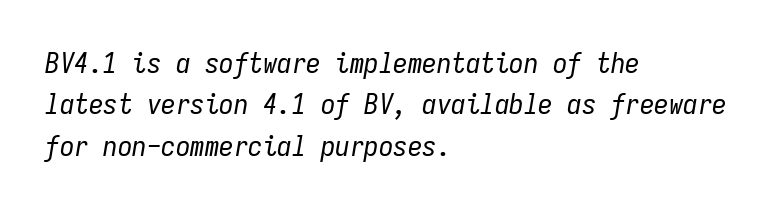
Q: Is the text bold? A: No.
Q: Is the text italic (slanted)? A: Yes, it leans right by about 9 degrees.
Q: Is the text underlined? A: No.
Q: How is the paragraph aligned? A: Left-aligned.
Q: Is the spacing between letters normal or unusually wide? A: Normal.
Q: Is the spacing between lines tight, normal or loose? A: Normal.
Q: Width (condensed, normal, or wide)? A: Condensed.
Q: Stroke contrast? A: Low.
Q: x-height? A: Medium.
Q: Monospaced? A: Yes.
